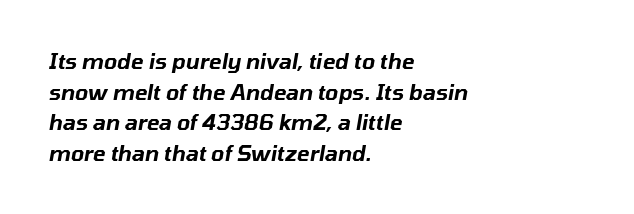
The image shows 21 px text type, italic (leaning right); set left-aligned, normal line spacing (1.46x), normal letter spacing, not underlined.
